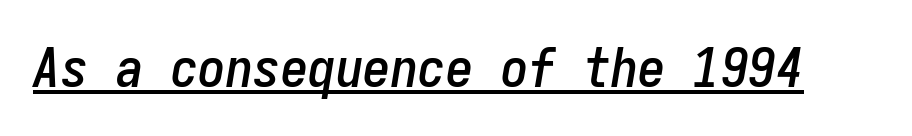
Q: Is the text italic (slanted)? A: Yes, it leans right by about 9 degrees.
Q: Is the text underlined? A: Yes.
Q: Is the spacing between letters normal or unusually wide? A: Normal.
Q: Width (condensed, normal, or wide)? A: Condensed.
Q: Stroke contrast? A: Low.
Q: x-height? A: Medium.
Q: Monospaced? A: Yes.
